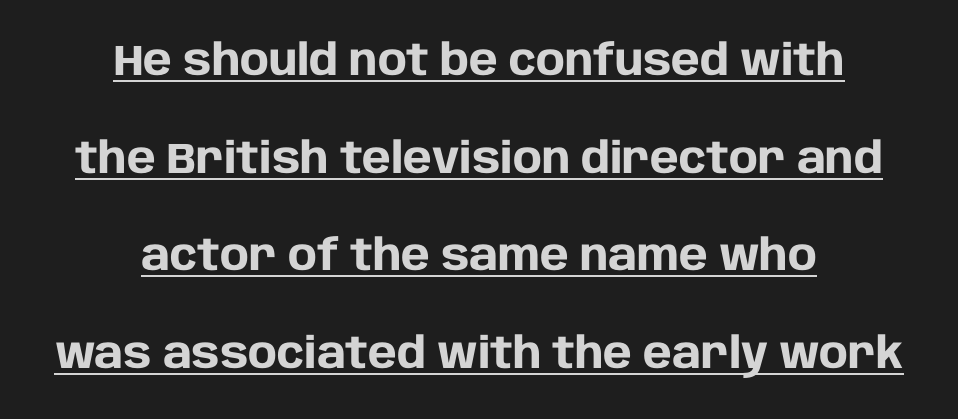
{"serif": "no", "italic": "no", "bold": "yes", "weight": "heavy", "width": "normal", "stroke_contrast": "low", "x_height": "large", "monospaced": "no", "underline": "yes", "align": "center", "line_spacing": "loose", "line_spacing_ratio": 2.27, "letter_spacing": "normal", "letter_spacing_em": 0.0, "glyph_px": 43}
